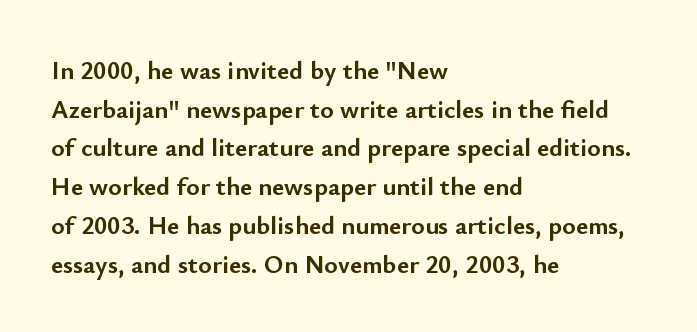
Q: Is the text bold? A: Yes.
Q: Is the text italic (slanted)? A: No, it is upright.
Q: Is the text underlined? A: No.
Q: How is the paragraph aligned? A: Left-aligned.
Q: Is the spacing between letters normal or unusually wide? A: Normal.
Q: Is the spacing between lines tight, normal or loose? A: Normal.
